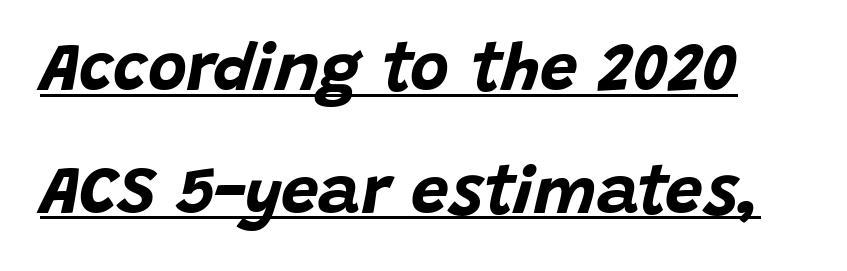
Quick note: italic. A typographer would call this underscored text. Bold? Absolutely — the strokes are thick and heavy. Think of a printed novel: that variable character pitch is what you see here. These lines keep a tight, regular rhythm from letter to letter.
